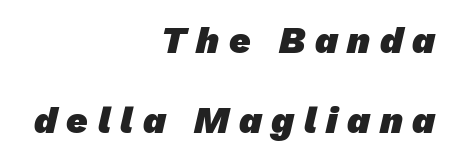
Think of a printed novel: that variable character pitch is what you see here. Emphasis by weight is at full strength: bold. The words here are not underlined. Baseline-to-baseline distance is far greater than the letter height. What kind of face is this? One without serifs — a sans.
